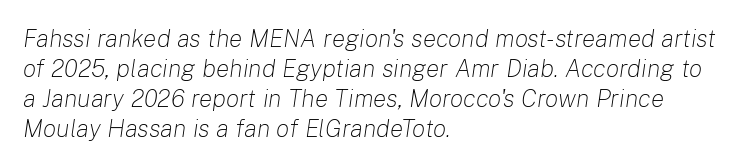
The letterforms sit at book weight or below. The space directly below the letters is spotless. The paragraph shown leans on its left margin. Does the lettering tilt? It does — this is italic. Does extra space separate the letters? No, they use regular spacing.
